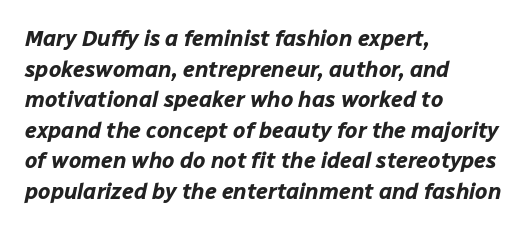
The image shows 22 px bold type, italic (leaning right); set left-aligned, normal line spacing (1.39x), normal letter spacing, not underlined.
